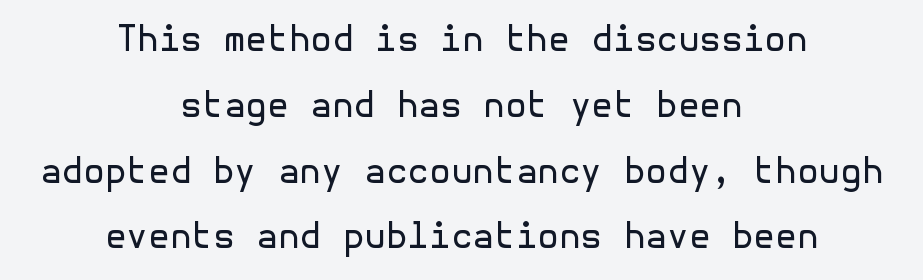
Q: Is the text bold? A: No.
Q: Is the text italic (slanted)? A: No, it is upright.
Q: Is the typeface a serif or a sans-serif typeface? A: Sans-serif.
Q: Is the text underlined? A: No.
Q: How is the paragraph aligned? A: Centered.
Q: Is the spacing between letters normal or unusually wide? A: Normal.
Q: Width (condensed, normal, or wide)? A: Normal.
Q: x-height? A: Medium.
